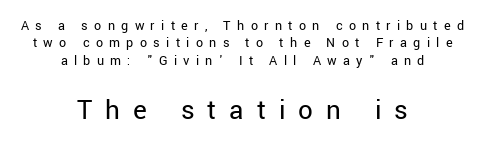
Here the designer chose a conventional face with non-uniform glyph widths. Descenders are the only things crossing below the line. Is the type heavy? It reads as light-to-regular instead. Reading top to bottom, the characters get bigger at the block break. Every character sits straight up, as roman type does. The lines in this sample share a center point and differ in where they start and stop.
